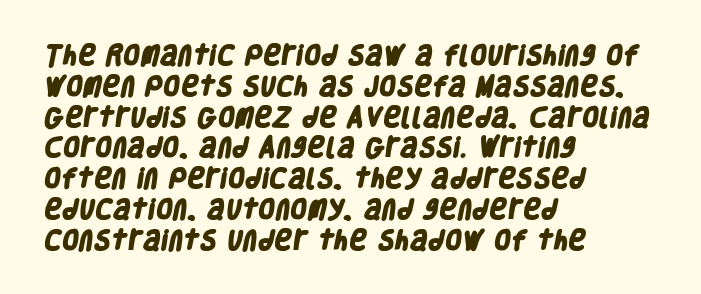
Typesetter's note: full bold, strokes at maximum text heaviness. Line spacing here is normal. Horizontally, the lines are justified to the leading edge only. The type is set solid horizontally, with unmodified tracking.
